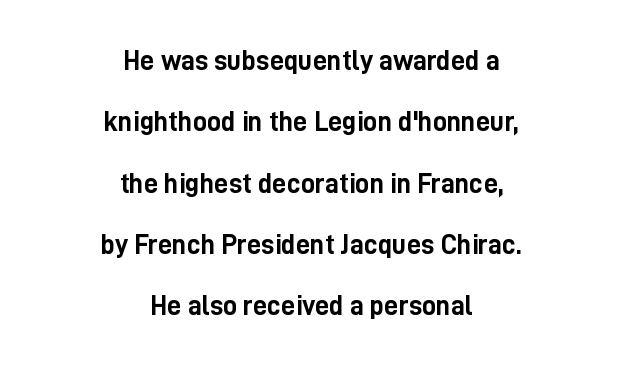
Q: Is the text bold? A: Yes.
Q: Is the text italic (slanted)? A: No, it is upright.
Q: Is the typeface a serif or a sans-serif typeface? A: Sans-serif.
Q: Is the text underlined? A: No.
Q: How is the paragraph aligned? A: Centered.
Q: Is the spacing between letters normal or unusually wide? A: Normal.
Q: Is the spacing between lines tight, normal or loose? A: Loose.
Q: Width (condensed, normal, or wide)? A: Condensed.
Q: Stroke contrast? A: Low.
Q: x-height? A: Medium.
Q: Monospaced? A: No.
